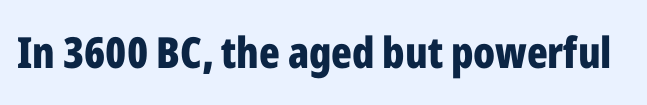
The strokes are fattened all the way to bold. Beneath every word, the page is bare. Between one letter and the next there's only the usual sliver of space. These lines are composed in type without serifs.
